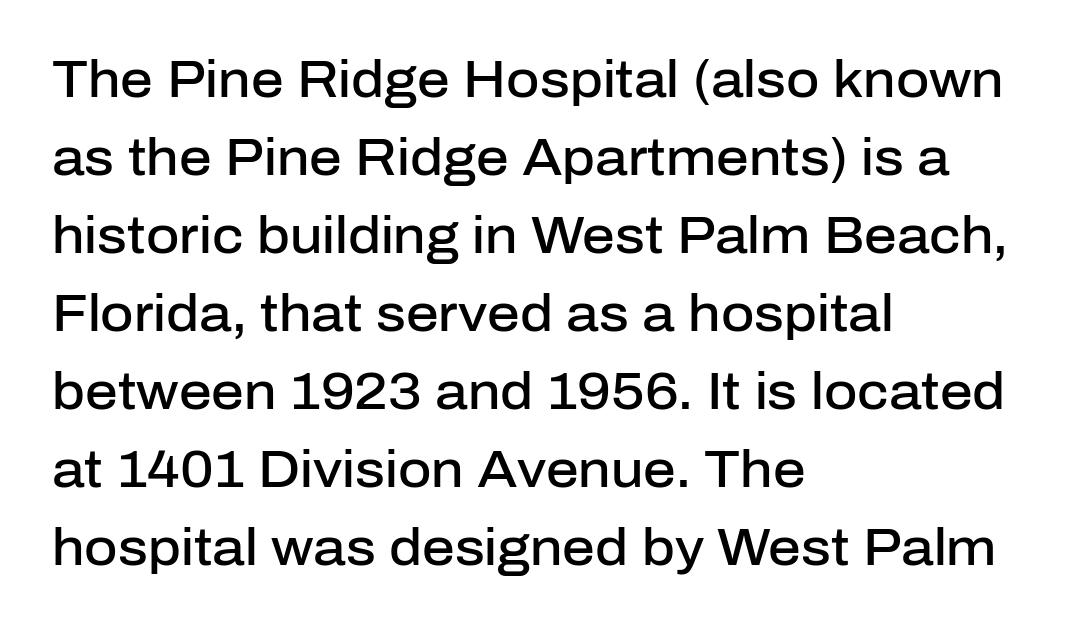
Evenly set lines give the paragraph a standard silhouette. The space directly below the letters is spotless. Which margin do the lines hug? The left one — the right edge is uneven. Is this a sans? Yes — the strokes have no serifs.
